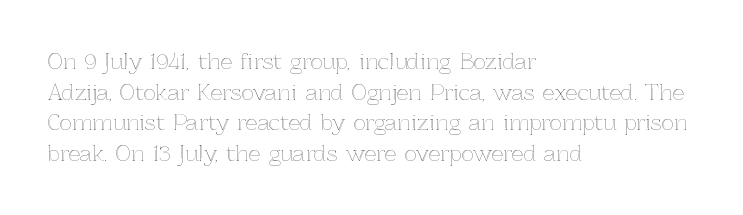
The image shows 21 px text type, upright; set left-aligned, normal line spacing (1.46x), normal letter spacing, not underlined.
